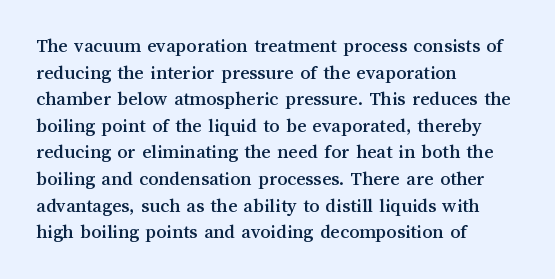
The image shows 20 px text type, upright; set left-aligned, normal line spacing (1.33x), normal letter spacing, not underlined.
